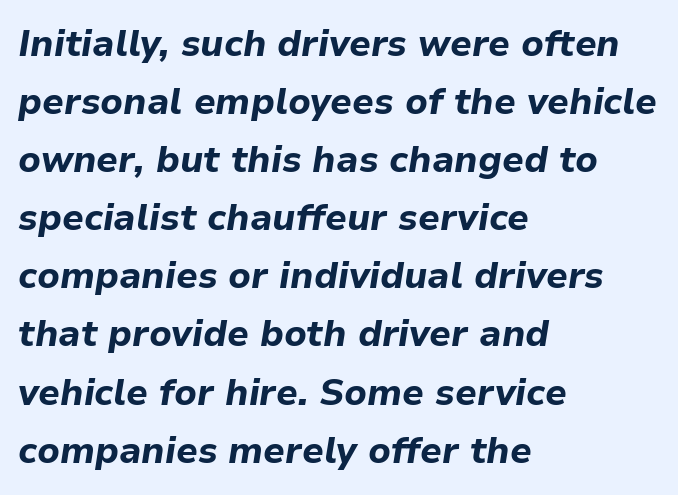
Q: Is the text bold? A: Yes.
Q: Is the text italic (slanted)? A: Yes, it leans right by about 9 degrees.
Q: Is the text underlined? A: No.
Q: How is the paragraph aligned? A: Left-aligned.
Q: Is the spacing between letters normal or unusually wide? A: Normal.
Q: Is the spacing between lines tight, normal or loose? A: Normal.
Q: Width (condensed, normal, or wide)? A: Normal.
Q: Stroke contrast? A: Low.
Q: x-height? A: Medium.
Q: Monospaced? A: No.
